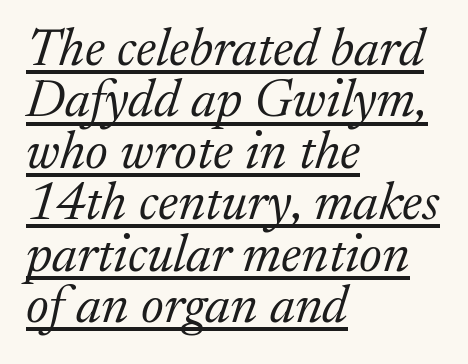
The image shows 53 px light serif type, italic (leaning right); set left-aligned, tight line spacing (0.97x), normal letter spacing, underlined; medium stroke contrast and a medium x-height.
